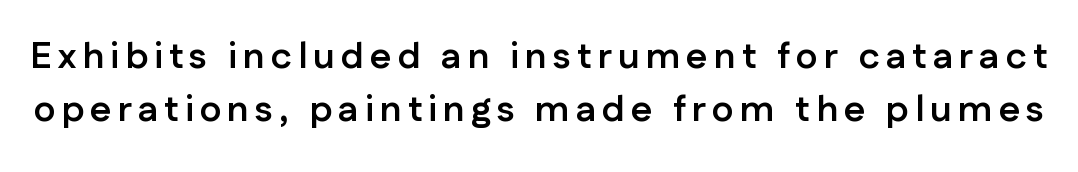
{"serif": "no", "italic": "no", "bold": "yes", "weight": "semibold", "width": "normal", "stroke_contrast": "low", "x_height": "medium", "monospaced": "no", "underline": "no", "line_spacing": "normal", "line_spacing_ratio": 1.42, "glyph_px": 37}
